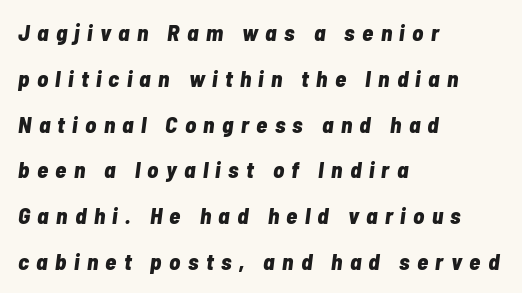
Q: Is the text bold? A: Yes.
Q: Is the text italic (slanted)? A: Yes, it leans right by about 7 degrees.
Q: Is the text underlined? A: No.
Q: How is the paragraph aligned? A: Left-aligned.
Q: Is the spacing between letters normal or unusually wide? A: Unusually wide.
Q: Is the spacing between lines tight, normal or loose? A: Loose.
